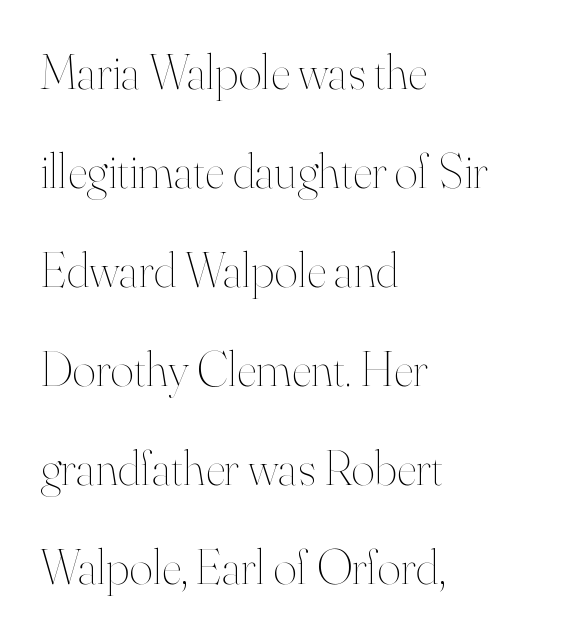
Q: Is the text bold? A: No.
Q: Is the text italic (slanted)? A: No, it is upright.
Q: Is the text underlined? A: No.
Q: How is the paragraph aligned? A: Left-aligned.
Q: Is the spacing between letters normal or unusually wide? A: Normal.
Q: Is the spacing between lines tight, normal or loose? A: Loose.
Q: Width (condensed, normal, or wide)? A: Normal.
Q: Stroke contrast? A: High.
Q: x-height? A: Small.
Q: Monospaced? A: No.
